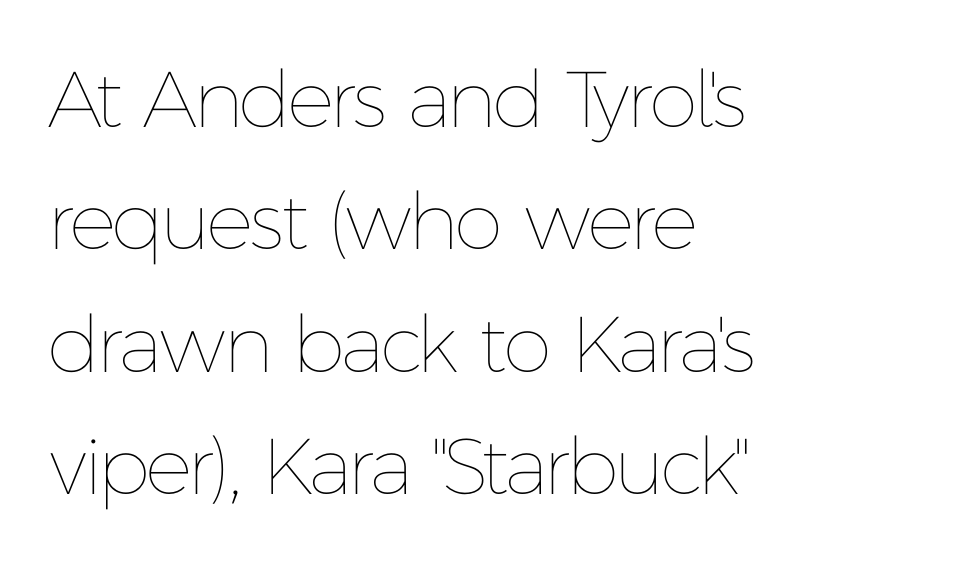
The image shows 79 px thin type, upright; set left-aligned, normal line spacing (1.55x), normal letter spacing, not underlined; low stroke contrast and a medium x-height.
